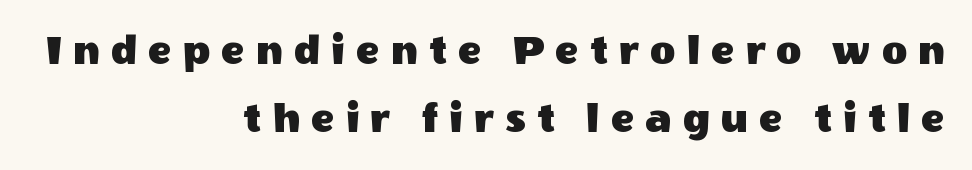
The image shows 44 px sans-serif type, upright; set right-aligned, normal line spacing (1.54x), unusually wide letter spacing (+0.25 em), not underlined; a large x-height.
